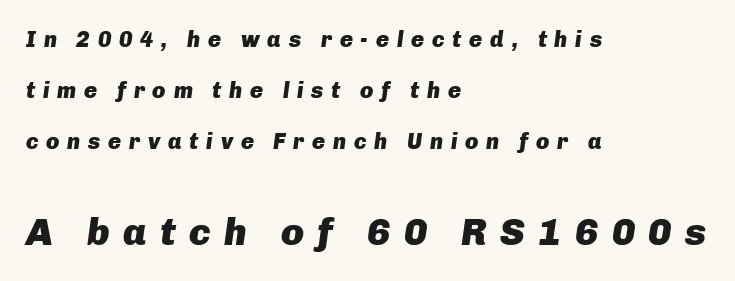
The image shows 38 px heavy type, italic (leaning right); set left-aligned, loose line spacing (2.31x), unusually wide letter spacing (+0.35 em), not underlined; the second (bottom) block is 1.73x larger; low stroke contrast and a medium x-height.
